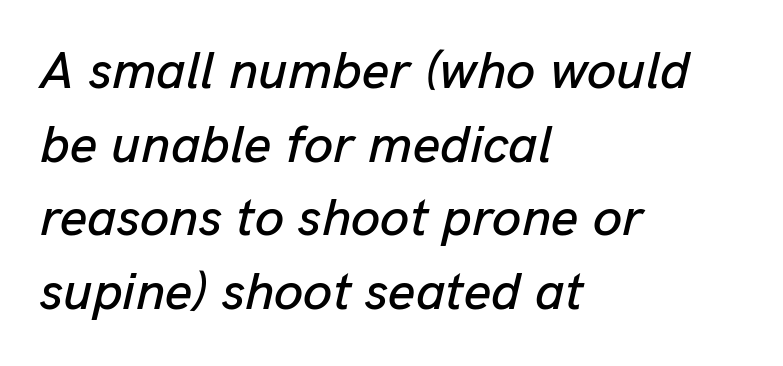
The image shows 53 px text type, italic (leaning right); set left-aligned, normal line spacing (1.39x), normal letter spacing, not underlined; low stroke contrast and a medium x-height.
